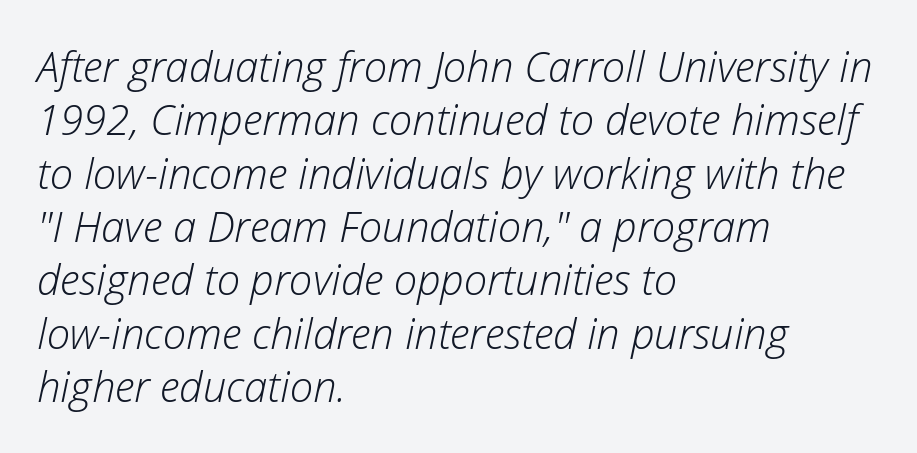
The rendering uses natural spacing where letterforms have individual widths. Plain, unruled lines of type. Leading: standard. This reads as an unemphasized weight, regular at the heaviest. Compared with a centered layout, this one pins lines to the left instead.
